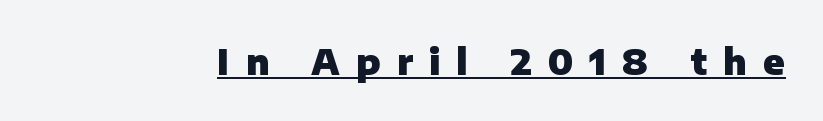
The rendering uses natural spacing where letterforms have individual widths. There is plenty of visible air inserted between adjacent glyphs. Descenders here cross a horizontal rule under the line. A typesetter would label this face a sans. The rendering uses a bold face; every stroke is thick and dark. Vertical strokes here are truly vertical.
